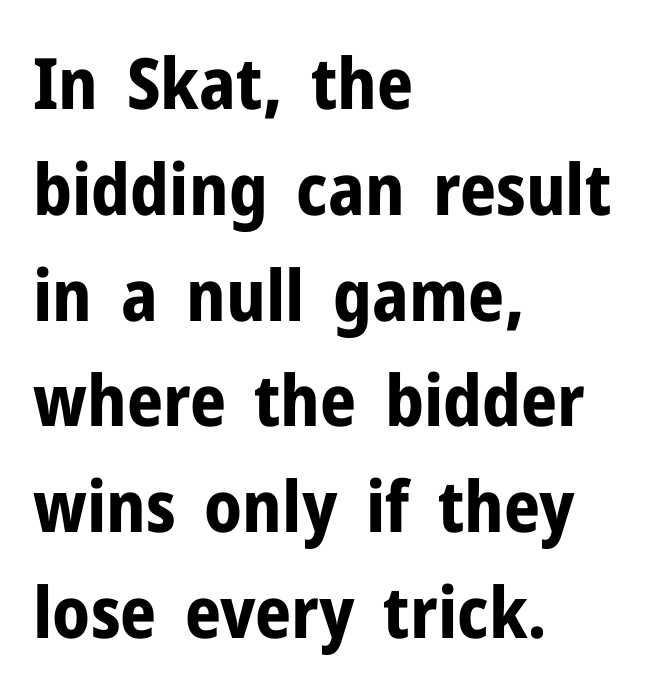
Q: Is the text bold? A: Yes.
Q: Is the text italic (slanted)? A: No, it is upright.
Q: Is the typeface a serif or a sans-serif typeface? A: Sans-serif.
Q: Is the text underlined? A: No.
Q: How is the paragraph aligned? A: Left-aligned.
Q: Is the spacing between letters normal or unusually wide? A: Normal.
Q: Is the spacing between lines tight, normal or loose? A: Normal.
Q: Width (condensed, normal, or wide)? A: Normal.
Q: Stroke contrast? A: Low.
Q: x-height? A: Medium.
Q: Monospaced? A: No.
